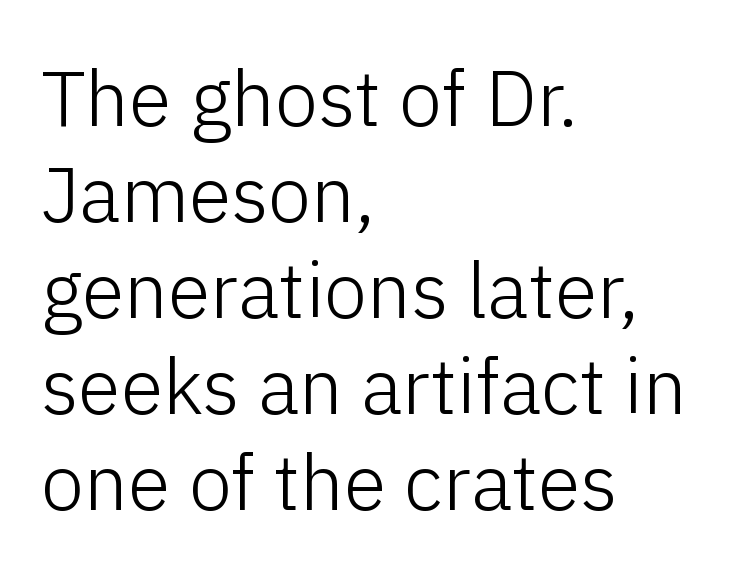
{"serif": "no", "italic": "no", "bold": "no", "weight": "light", "width": "normal", "stroke_contrast": "low", "x_height": "medium", "monospaced": "no", "underline": "no", "align": "left", "line_spacing_ratio": 1.23, "letter_spacing": "normal", "letter_spacing_em": 0.0, "glyph_px": 78}
